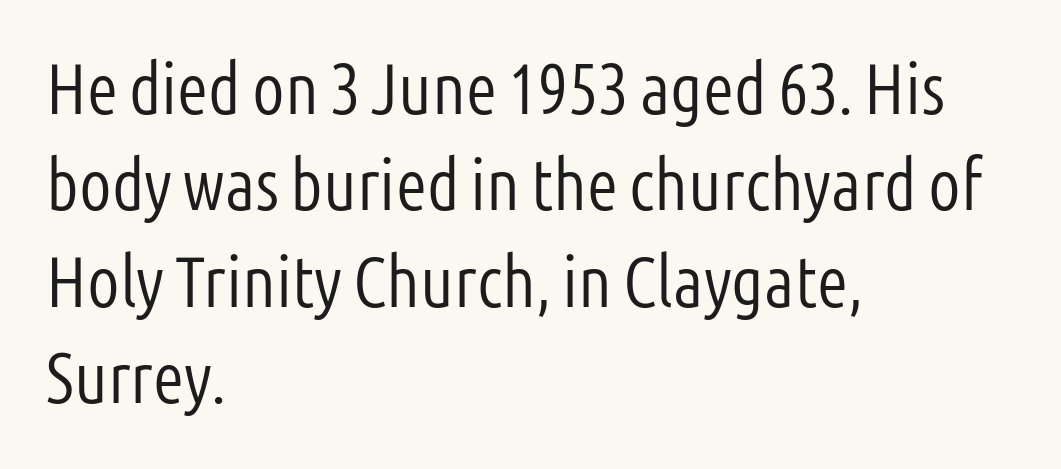
The image shows 72 px light, condensed sans-serif type, upright; set left-aligned, normal line spacing (1.34x), normal letter spacing, not underlined; low stroke contrast and a medium x-height.
